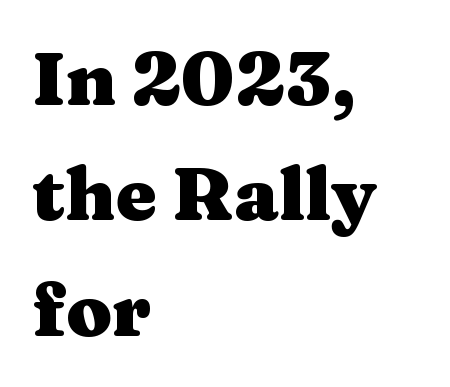
The image shows 74 px heavy, wide serif type, upright; set left-aligned, normal line spacing (1.56x), normal letter spacing, not underlined; medium stroke contrast and a medium x-height.
